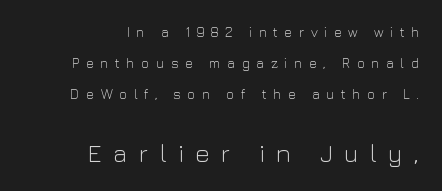
The image shows 25 px text type, upright; set right-aligned, loose line spacing (2.23x), unusually wide letter spacing (+0.46 em), not underlined; the second (bottom) block is 1.79x larger.
